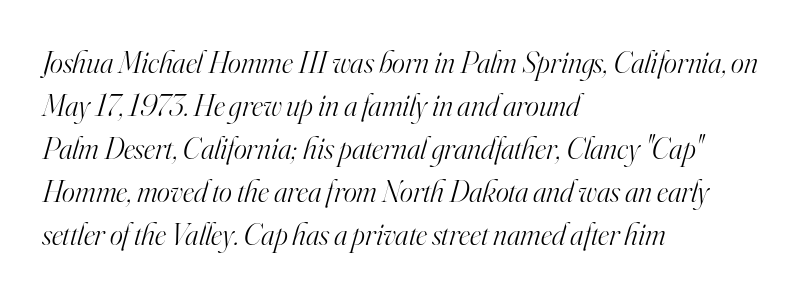
The image shows 31 px light serif type, italic (leaning right); set left-aligned, normal line spacing (1.39x), normal letter spacing, not underlined; high stroke contrast and a small x-height.
